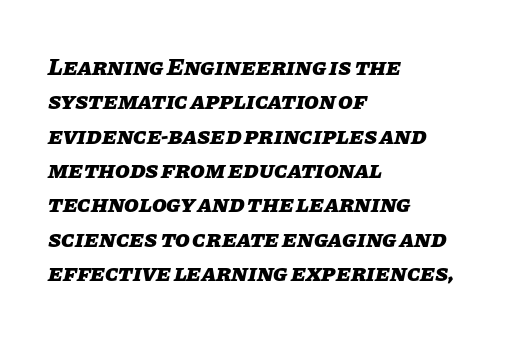
The image shows 24 px bold type, italic (leaning right); set left-aligned, normal line spacing (1.43x), normal letter spacing, not underlined.
